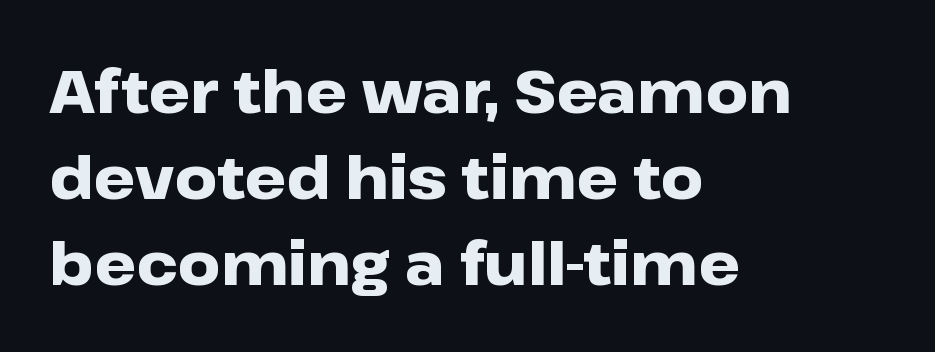
The image shows 59 px heavy, wide sans-serif type, upright; set left-aligned, normal line spacing (1.46x), normal letter spacing, not underlined; low stroke contrast and a medium x-height.
